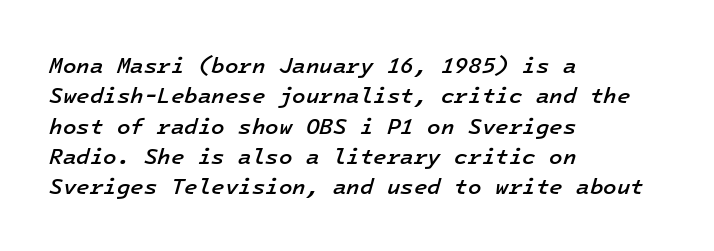
The string is rendered with underlining switched off. All the whitespace from short lines collects on the right. Letter spacing: default. The font's italic variant was chosen for this text. The rows are spaced the way most documents space them.
